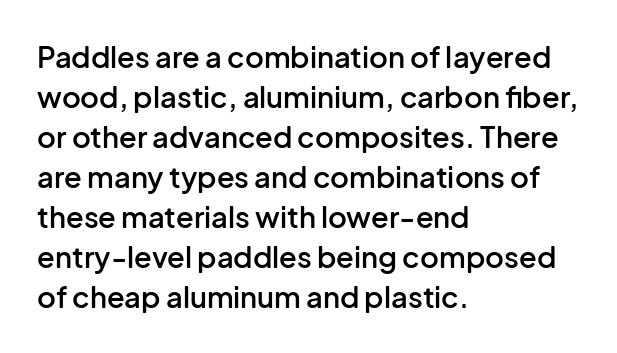
Q: Is the text bold? A: Semi-bold.
Q: Is the text italic (slanted)? A: No, it is upright.
Q: Is the typeface a serif or a sans-serif typeface? A: Sans-serif.
Q: Is the text underlined? A: No.
Q: How is the paragraph aligned? A: Left-aligned.
Q: Is the spacing between letters normal or unusually wide? A: Normal.
Q: Is the spacing between lines tight, normal or loose? A: Normal.
Q: Width (condensed, normal, or wide)? A: Normal.
Q: Stroke contrast? A: Low.
Q: x-height? A: Medium.
Q: Monospaced? A: No.
